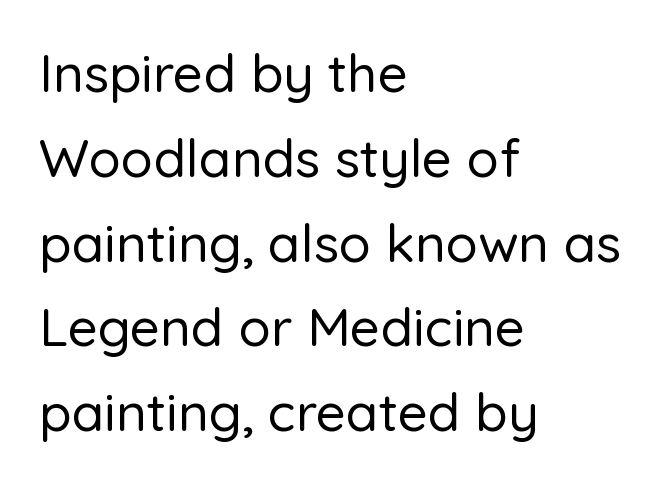
Q: Is the text italic (slanted)? A: No, it is upright.
Q: Is the typeface a serif or a sans-serif typeface? A: Sans-serif.
Q: Is the text underlined? A: No.
Q: How is the paragraph aligned? A: Left-aligned.
Q: Is the spacing between letters normal or unusually wide? A: Normal.
Q: Is the spacing between lines tight, normal or loose? A: Normal.
Q: Width (condensed, normal, or wide)? A: Normal.
Q: Stroke contrast? A: Low.
Q: x-height? A: Medium.
Q: Monospaced? A: No.
